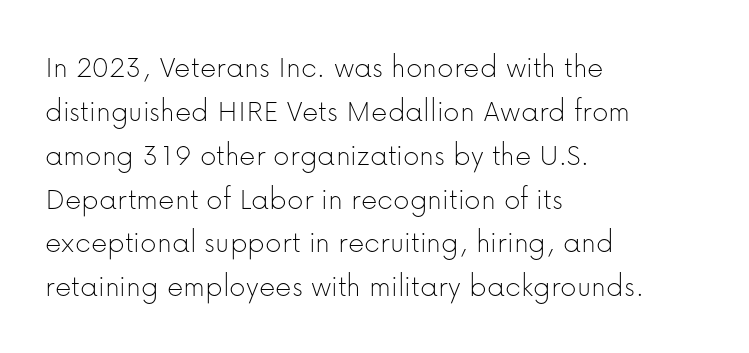
Q: Is the text bold? A: No.
Q: Is the text italic (slanted)? A: No, it is upright.
Q: Is the typeface a serif or a sans-serif typeface? A: Sans-serif.
Q: Is the text underlined? A: No.
Q: How is the paragraph aligned? A: Left-aligned.
Q: Is the spacing between letters normal or unusually wide? A: Normal.
Q: Is the spacing between lines tight, normal or loose? A: Normal.
Q: Width (condensed, normal, or wide)? A: Normal.
Q: Stroke contrast? A: Low.
Q: x-height? A: Medium.
Q: Monospaced? A: No.
